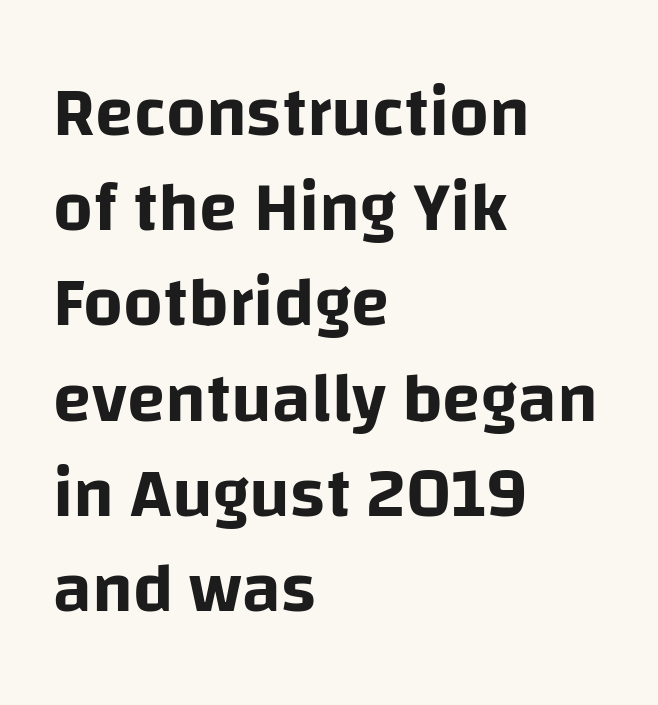
Q: Is the text italic (slanted)? A: No, it is upright.
Q: Is the typeface a serif or a sans-serif typeface? A: Sans-serif.
Q: Is the text underlined? A: No.
Q: How is the paragraph aligned? A: Left-aligned.
Q: Is the spacing between letters normal or unusually wide? A: Normal.
Q: Is the spacing between lines tight, normal or loose? A: Normal.
Q: Width (condensed, normal, or wide)? A: Normal.
Q: Stroke contrast? A: Low.
Q: x-height? A: Large.
Q: Monospaced? A: No.
